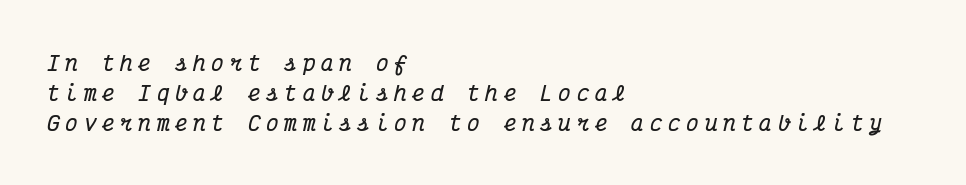
Q: Is the text bold? A: Yes.
Q: Is the text italic (slanted)? A: Yes, it leans right by about 12 degrees.
Q: Is the text underlined? A: No.
Q: How is the paragraph aligned? A: Left-aligned.
Q: Is the spacing between letters normal or unusually wide? A: Unusually wide.
Q: Is the spacing between lines tight, normal or loose? A: Normal.
